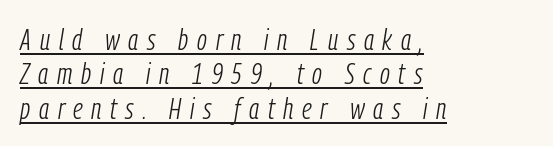
The image shows 30 px light, condensed type, italic (leaning right); set left-aligned, tight line spacing (1.15x), unusually wide letter spacing (+0.29 em), underlined; low stroke contrast and a medium x-height.
